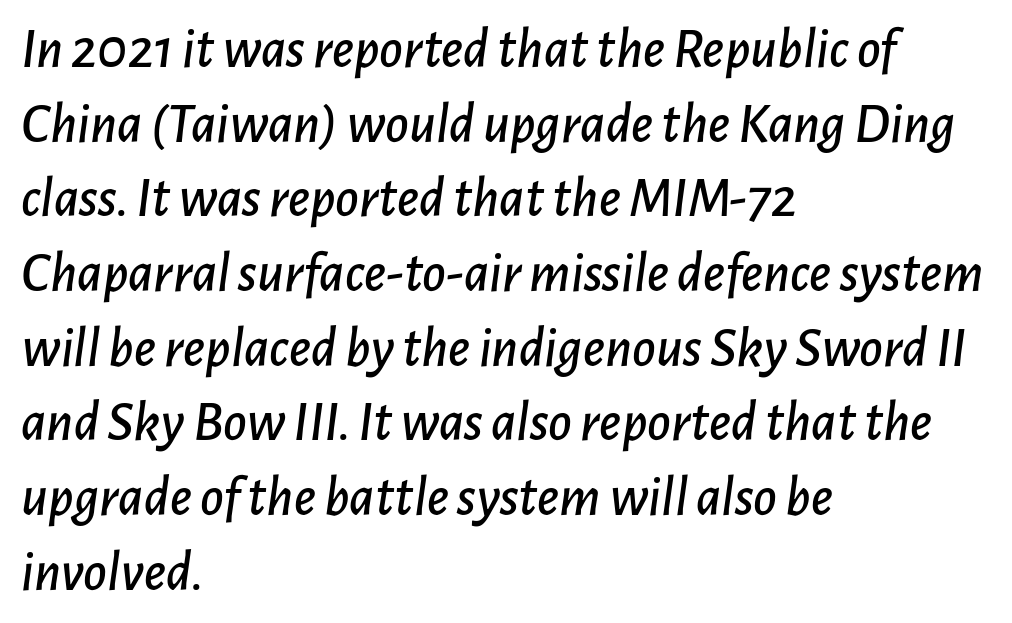
{"italic": "yes", "lean": "right", "slant_degrees": 7, "width": "normal", "stroke_contrast": "low", "x_height": "medium", "monospaced": "no", "underline": "no", "align": "left", "line_spacing": "normal", "line_spacing_ratio": 1.31, "letter_spacing": "normal", "letter_spacing_em": 0.0, "glyph_px": 57}
